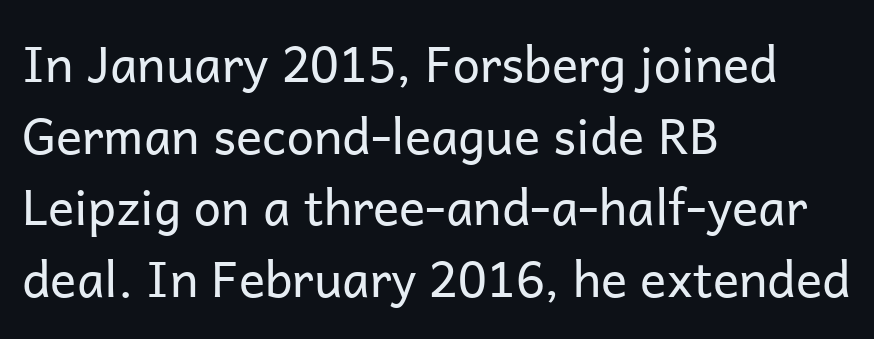
The image shows 49 px regular-weight sans-serif type, upright; set left-aligned, normal line spacing (1.46x), normal letter spacing, not underlined; low stroke contrast and a medium x-height.
